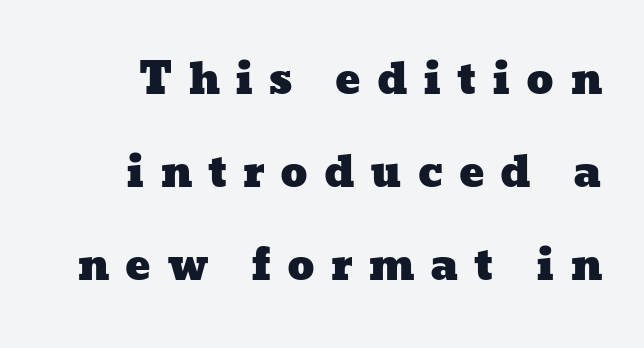
{"width": "wide", "stroke_contrast": "low", "x_height": "medium", "monospaced": "no", "underline": "no", "line_spacing": "loose", "line_spacing_ratio": 2.22, "letter_spacing": "wide", "letter_spacing_em": 0.37, "glyph_px": 42}
